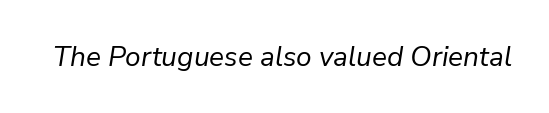
{"italic": "yes", "lean": "right", "slant_degrees": 9, "bold": "no", "weight": "regular", "width": "normal", "stroke_contrast": "low", "x_height": "medium", "monospaced": "no", "underline": "no", "letter_spacing": "normal", "letter_spacing_em": 0.0, "glyph_px": 28}
